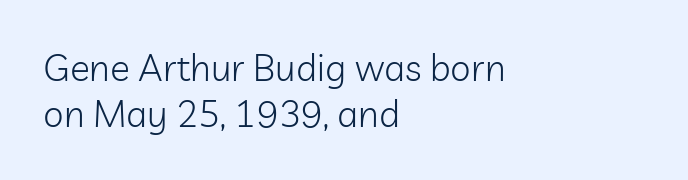
The image shows 37 px light sans-serif type, upright; set left-aligned, line spacing 1.23x, normal letter spacing, not underlined; low stroke contrast and a medium x-height.
